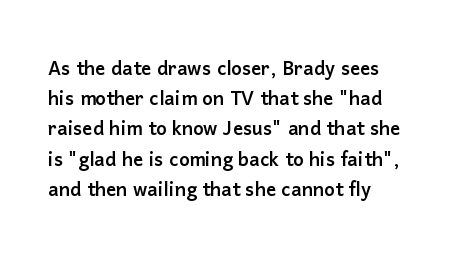
{"italic": "no", "underline": "no", "line_spacing_ratio": 1.21, "letter_spacing": "normal", "letter_spacing_em": 0.0, "glyph_px": 25}
